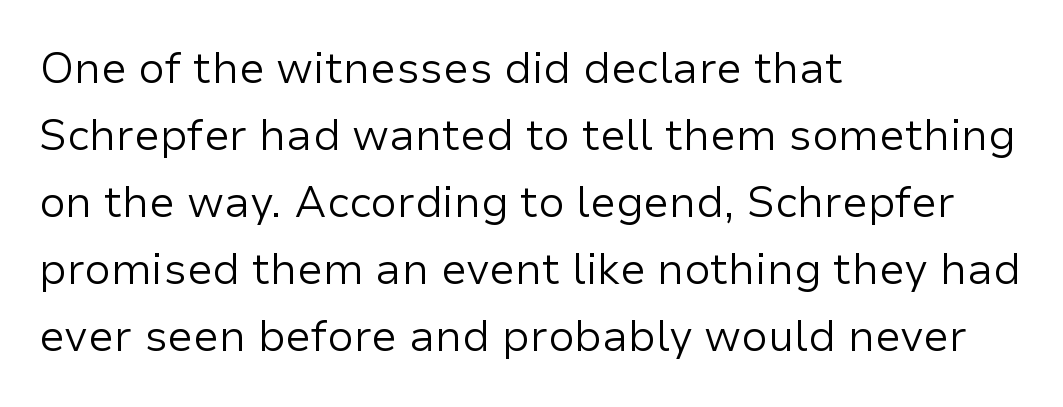
A typesetter would call this proportional, since set widths differ per character. Notice how descenders clear the ascenders below comfortably — that's standard leading. Honestly, the letter spacing is just normal — you wouldn't notice it. The area under the type is left untouched.
